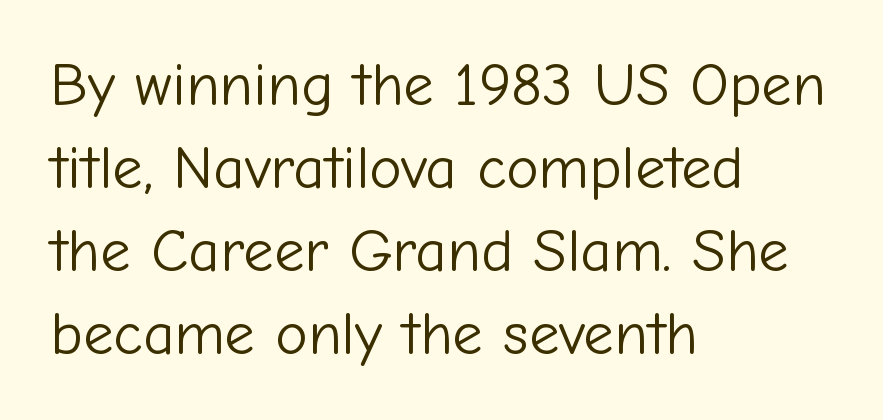
{"serif": "no", "italic": "no", "bold": "no", "weight": "light", "width": "normal", "stroke_contrast": "low", "x_height": "medium", "monospaced": "no", "underline": "no", "align": "left", "line_spacing": "normal", "line_spacing_ratio": 1.36, "letter_spacing": "normal", "letter_spacing_em": 0.0, "glyph_px": 61}
